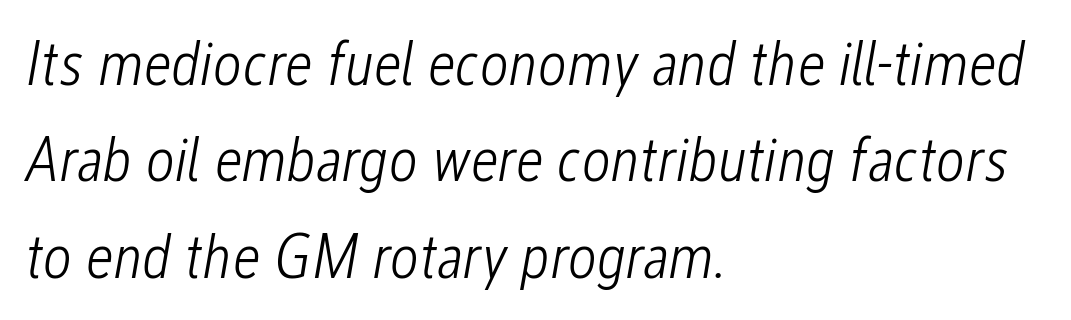
Q: Is the text bold? A: No.
Q: Is the text italic (slanted)? A: Yes, it leans right by about 12 degrees.
Q: Is the text underlined? A: No.
Q: How is the paragraph aligned? A: Left-aligned.
Q: Is the spacing between letters normal or unusually wide? A: Normal.
Q: Is the spacing between lines tight, normal or loose? A: Normal.
Q: Width (condensed, normal, or wide)? A: Condensed.
Q: Stroke contrast? A: Low.
Q: x-height? A: Medium.
Q: Monospaced? A: No.
